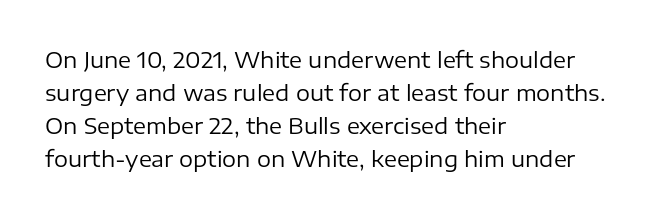
Q: Is the text bold? A: No.
Q: Is the text italic (slanted)? A: No, it is upright.
Q: Is the text underlined? A: No.
Q: How is the paragraph aligned? A: Left-aligned.
Q: Is the spacing between letters normal or unusually wide? A: Normal.
Q: Is the spacing between lines tight, normal or loose? A: Normal.
